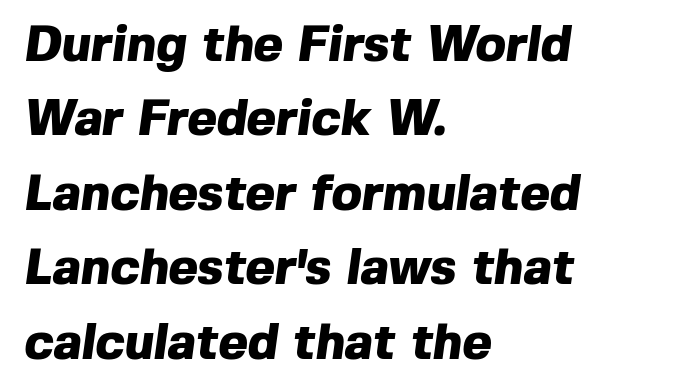
Reading down the column, the eye jumps a familiar distance to each next line. The tracking reads as untouched default to a designer's eye. The passage shown is typed in a proportional face where columns would drift. Heavy, bold letterforms. What kind of face is this? One without serifs — a sans.
